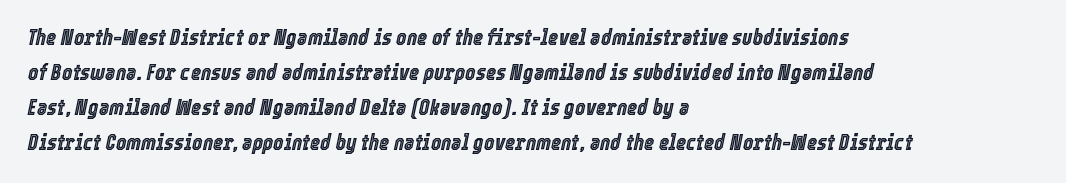
{"italic": "yes", "lean": "right", "slant_degrees": 12, "underline": "no", "align": "left", "line_spacing": "normal", "line_spacing_ratio": 1.59, "letter_spacing": "normal", "letter_spacing_em": 0.0, "glyph_px": 22}
